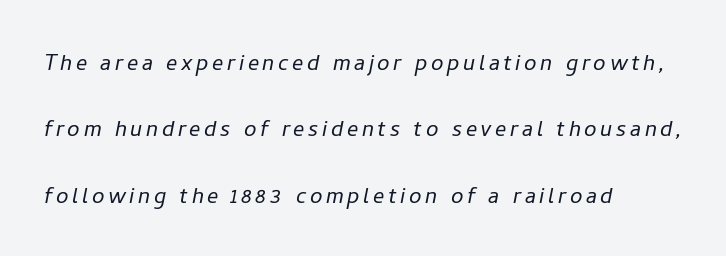
Q: Is the text bold? A: No.
Q: Is the text italic (slanted)? A: Yes, it leans right by about 11 degrees.
Q: Is the text underlined? A: No.
Q: How is the paragraph aligned? A: Left-aligned.
Q: Is the spacing between lines tight, normal or loose? A: Loose.
Q: Width (condensed, normal, or wide)? A: Normal.
Q: Stroke contrast? A: Low.
Q: x-height? A: Medium.
Q: Monospaced? A: No.
